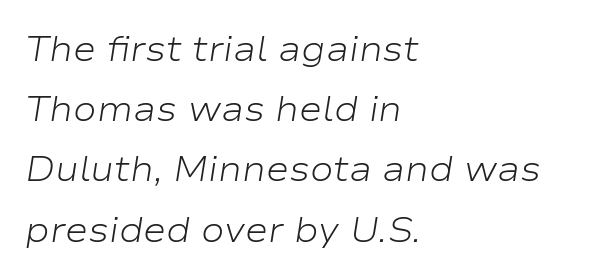
Q: Is the text bold? A: No.
Q: Is the text italic (slanted)? A: Yes, it leans right by about 9 degrees.
Q: Is the text underlined? A: No.
Q: How is the paragraph aligned? A: Left-aligned.
Q: Is the spacing between letters normal or unusually wide? A: Normal.
Q: Width (condensed, normal, or wide)? A: Wide.
Q: Stroke contrast? A: Low.
Q: x-height? A: Medium.
Q: Monospaced? A: No.
